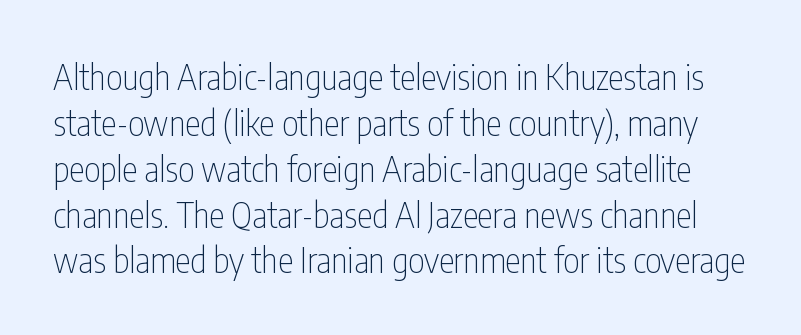
{"serif": "no", "italic": "no", "bold": "no", "weight": "thin", "width": "condensed", "stroke_contrast": "low", "x_height": "medium", "monospaced": "no", "underline": "no", "line_spacing": "normal", "line_spacing_ratio": 1.31, "letter_spacing": "normal", "letter_spacing_em": 0.0, "glyph_px": 35}
